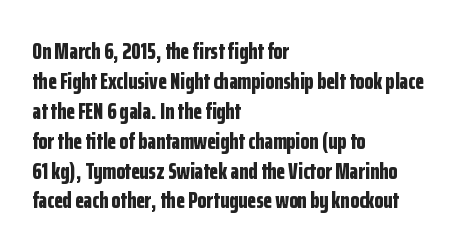
Q: Is the text bold? A: Yes.
Q: Is the text italic (slanted)? A: No, it is upright.
Q: Is the text underlined? A: No.
Q: How is the paragraph aligned? A: Left-aligned.
Q: Is the spacing between letters normal or unusually wide? A: Normal.
Q: Is the spacing between lines tight, normal or loose? A: Normal.
